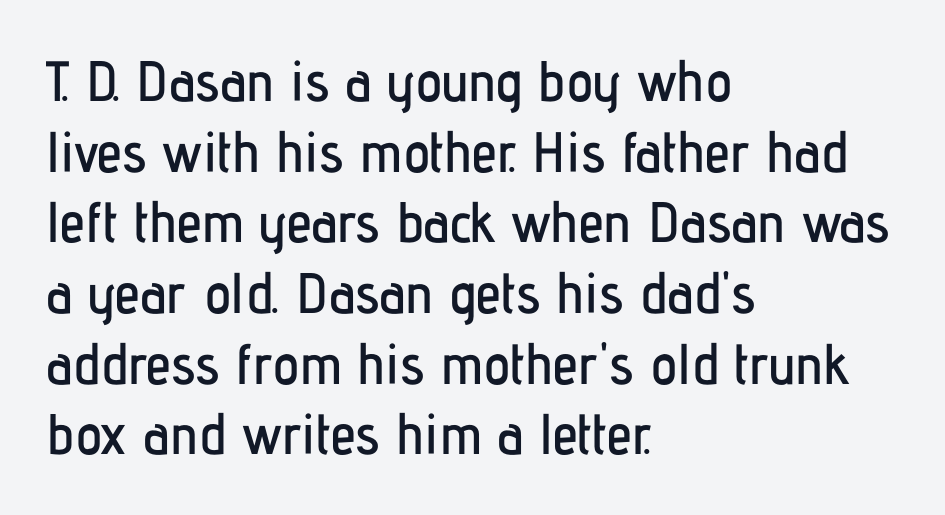
Q: Is the text italic (slanted)? A: No, it is upright.
Q: Is the typeface a serif or a sans-serif typeface? A: Sans-serif.
Q: Is the text underlined? A: No.
Q: How is the paragraph aligned? A: Left-aligned.
Q: Is the spacing between letters normal or unusually wide? A: Normal.
Q: Width (condensed, normal, or wide)? A: Condensed.
Q: Stroke contrast? A: Low.
Q: x-height? A: Medium.
Q: Monospaced? A: No.
